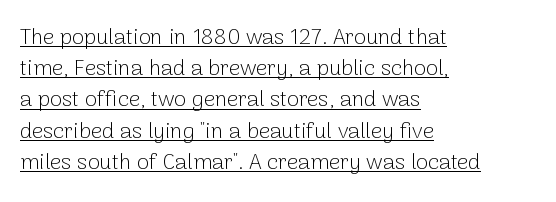
Casual observation: everything's shoved over to the left. Standard letterfit; no display-style spreading of the glyphs. Do the letters lean? They stand straight. If you measured baseline to baseline, you'd find a middling distance. Check the space under the baseline: a stroke is drawn there. The characters are drawn with everyday or finer stroke widths.
